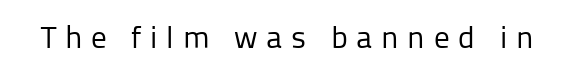
Q: Is the text bold? A: No.
Q: Is the text italic (slanted)? A: No, it is upright.
Q: Is the typeface a serif or a sans-serif typeface? A: Sans-serif.
Q: Is the text underlined? A: No.
Q: Is the spacing between letters normal or unusually wide? A: Unusually wide.
Q: Width (condensed, normal, or wide)? A: Normal.
Q: Stroke contrast? A: Low.
Q: x-height? A: Medium.
Q: Monospaced? A: No.
